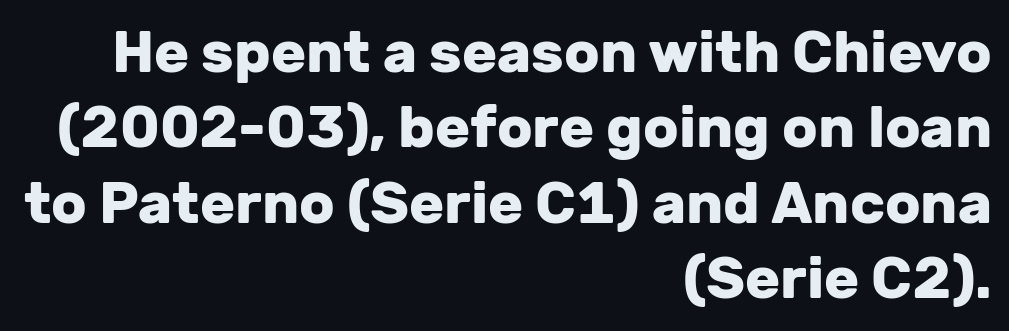
Q: Is the text bold? A: Yes.
Q: Is the text italic (slanted)? A: No, it is upright.
Q: Is the typeface a serif or a sans-serif typeface? A: Sans-serif.
Q: Is the text underlined? A: No.
Q: How is the paragraph aligned? A: Right-aligned.
Q: Is the spacing between letters normal or unusually wide? A: Normal.
Q: Is the spacing between lines tight, normal or loose? A: Normal.
Q: Width (condensed, normal, or wide)? A: Normal.
Q: Stroke contrast? A: Low.
Q: x-height? A: Medium.
Q: Monospaced? A: No.
